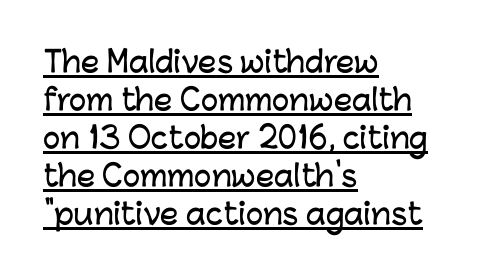
Q: Is the text italic (slanted)? A: No, it is upright.
Q: Is the typeface a serif or a sans-serif typeface? A: Sans-serif.
Q: Is the text underlined? A: Yes.
Q: How is the paragraph aligned? A: Left-aligned.
Q: Is the spacing between letters normal or unusually wide? A: Normal.
Q: Is the spacing between lines tight, normal or loose? A: Normal.
Q: Width (condensed, normal, or wide)? A: Normal.
Q: Stroke contrast? A: Low.
Q: x-height? A: Medium.
Q: Monospaced? A: No.
